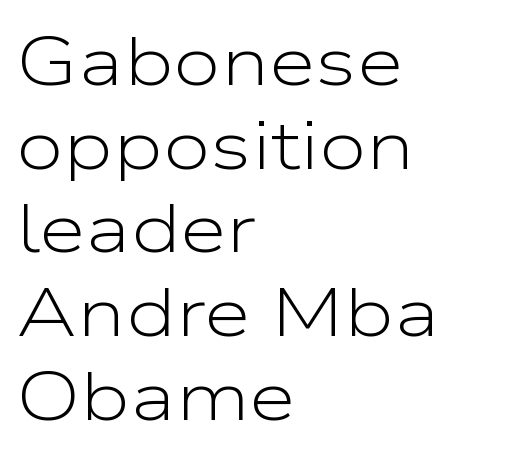
The text was rendered using a sans face with plain stroke endings. Each word holds together tightly as a unit, with standard inter-letter gaps. Each letter keeps its own natural width here, so spacing adapts to shape. The font is comparable to plain body text, perhaps lighter. Underlining? Definitely not there. Which margin do the lines hug? The left one — the right edge is uneven.
